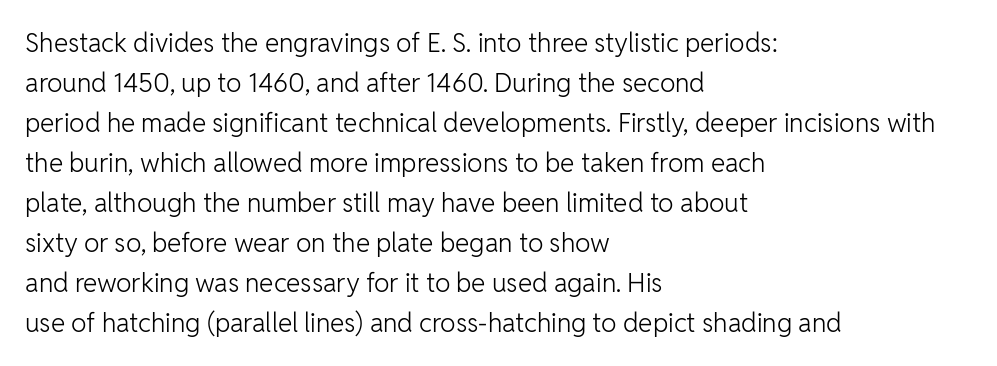
Q: Is the text bold? A: No.
Q: Is the text italic (slanted)? A: No, it is upright.
Q: Is the text underlined? A: No.
Q: How is the paragraph aligned? A: Left-aligned.
Q: Is the spacing between letters normal or unusually wide? A: Normal.
Q: Is the spacing between lines tight, normal or loose? A: Normal.
